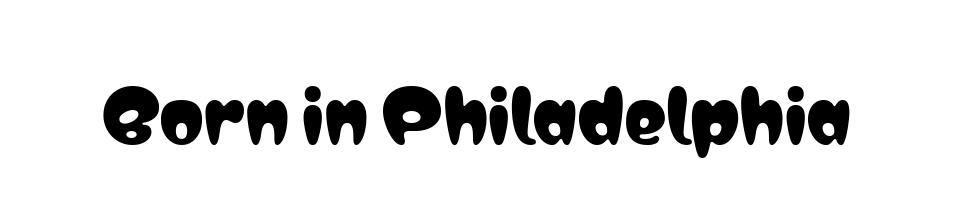
Q: Is the text italic (slanted)? A: No, it is upright.
Q: Is the typeface a serif or a sans-serif typeface? A: Sans-serif.
Q: Is the text underlined? A: No.
Q: Is the spacing between letters normal or unusually wide? A: Normal.
Q: Width (condensed, normal, or wide)? A: Condensed.
Q: Stroke contrast? A: Low.
Q: x-height? A: Medium.
Q: Monospaced? A: No.
